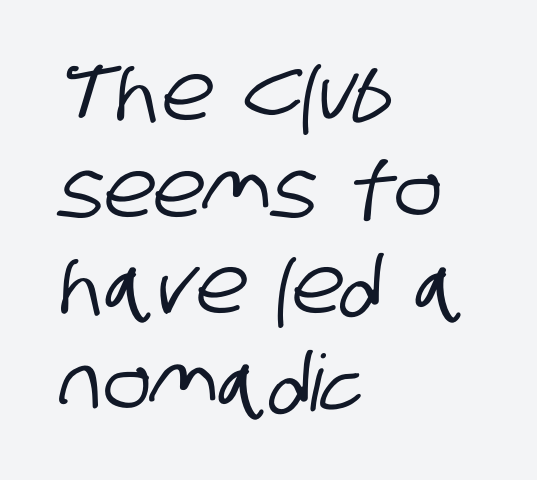
Q: Is the typeface a serif or a sans-serif typeface? A: Sans-serif.
Q: Is the text underlined? A: No.
Q: How is the paragraph aligned? A: Left-aligned.
Q: Is the spacing between letters normal or unusually wide? A: Normal.
Q: Width (condensed, normal, or wide)? A: Condensed.
Q: Stroke contrast? A: Low.
Q: x-height? A: Large.
Q: Monospaced? A: No.
